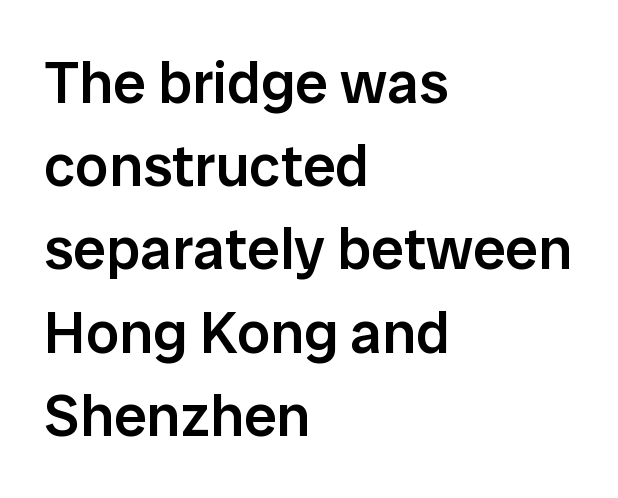
{"serif": "no", "italic": "no", "bold": "semi", "weight": "semibold", "width": "normal", "stroke_contrast": "low", "x_height": "medium", "monospaced": "no", "underline": "no", "align": "left", "line_spacing": "normal", "line_spacing_ratio": 1.41, "letter_spacing": "normal", "letter_spacing_em": 0.0, "glyph_px": 59}
